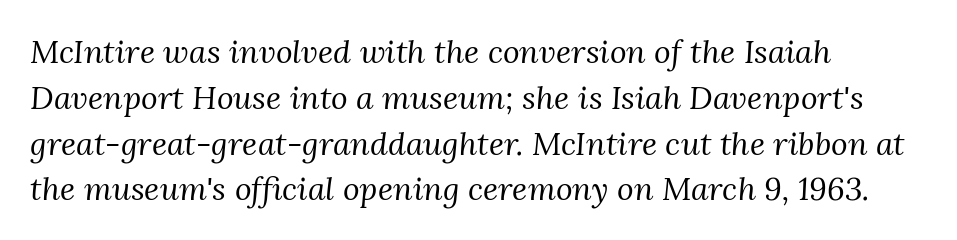
No extra ink here — the face is not bold. The characters display serif detailing at their extremities. Here the designer chose a conventional face with non-uniform glyph widths. The strip under each line holds only bare page. The rows are spaced the way most documents space them.
